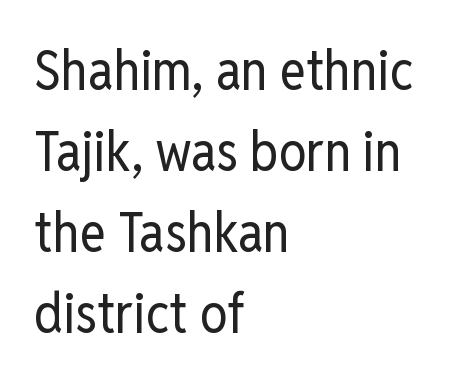
Q: Is the text bold? A: No.
Q: Is the text italic (slanted)? A: No, it is upright.
Q: Is the typeface a serif or a sans-serif typeface? A: Sans-serif.
Q: Is the text underlined? A: No.
Q: How is the paragraph aligned? A: Left-aligned.
Q: Is the spacing between letters normal or unusually wide? A: Normal.
Q: Is the spacing between lines tight, normal or loose? A: Normal.
Q: Width (condensed, normal, or wide)? A: Condensed.
Q: Stroke contrast? A: Low.
Q: x-height? A: Medium.
Q: Monospaced? A: No.
